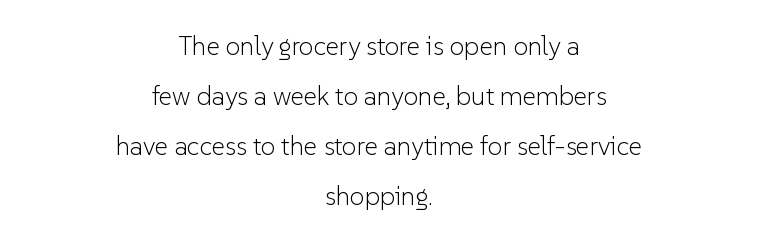
How would I describe the line gaps? Wide and relaxed. The words here are not underlined. Is the letter spacing exaggerated? No — it looks like the ordinary default. This is the regular roman posture of the typeface. Which margin do the lines hug? Neither — every line sits in the middle. Stem width sits at or under what a default text font uses.
